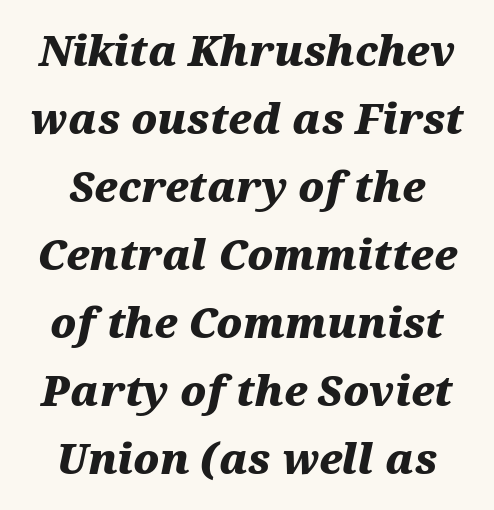
Leading: standard. The glyphs have the mass of a bold cut. The whole block is typeset with a tilt. Note the varied advance widths — an 'i' is clearly narrower than an 'm'. Centered paragraph, ragged on both sides.
